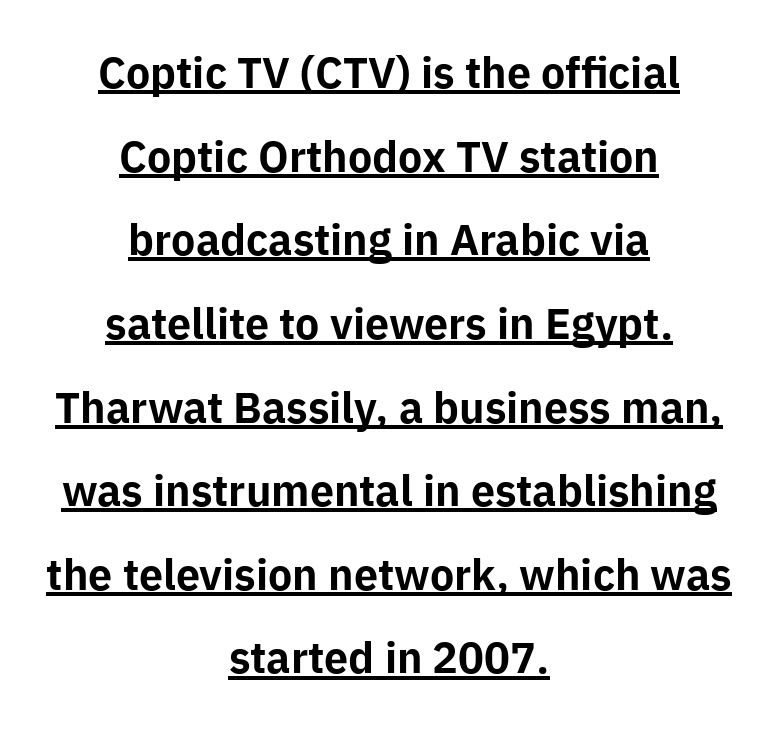
{"serif": "no", "italic": "no", "bold": "yes", "weight": "bold", "width": "normal", "stroke_contrast": "low", "x_height": "medium", "monospaced": "no", "underline": "yes", "align": "center", "line_spacing": "loose", "line_spacing_ratio": 2.04, "letter_spacing": "normal", "letter_spacing_em": 0.0, "glyph_px": 41}
